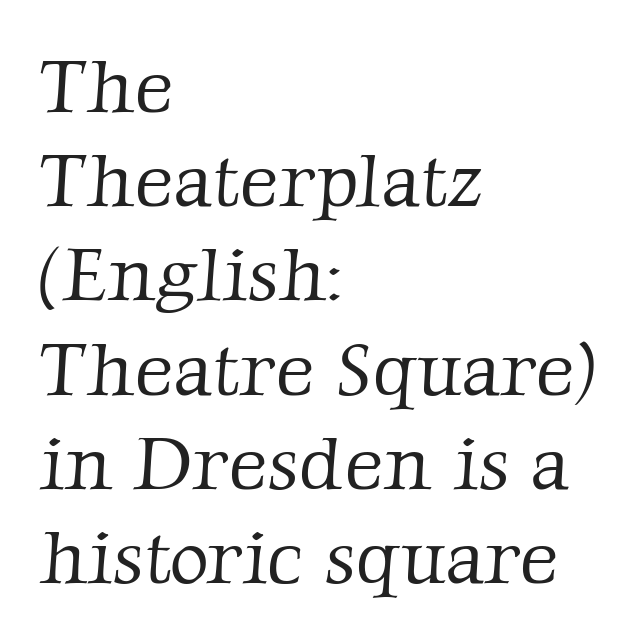
The image shows 76 px light serif type; set left-aligned, line spacing 1.24x, normal letter spacing, not underlined; low stroke contrast and a medium x-height.
